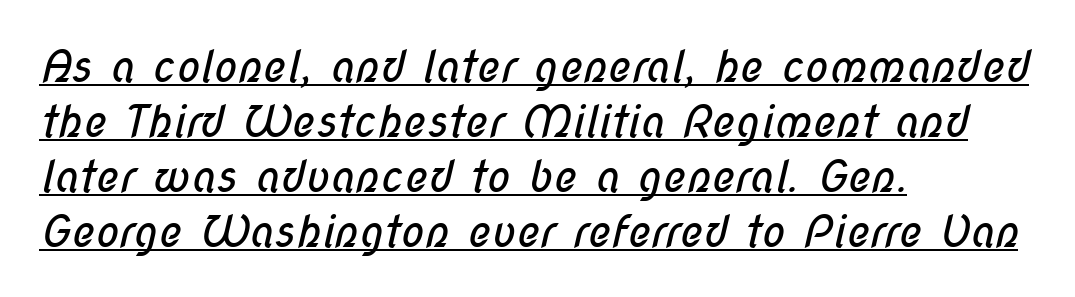
{"serif": "no", "bold": "no", "weight": "regular", "width": "condensed", "stroke_contrast": "low", "x_height": "medium", "monospaced": "no", "underline": "yes", "align": "left", "line_spacing": "normal", "line_spacing_ratio": 1.25, "letter_spacing": "normal", "letter_spacing_em": 0.0, "glyph_px": 44}
